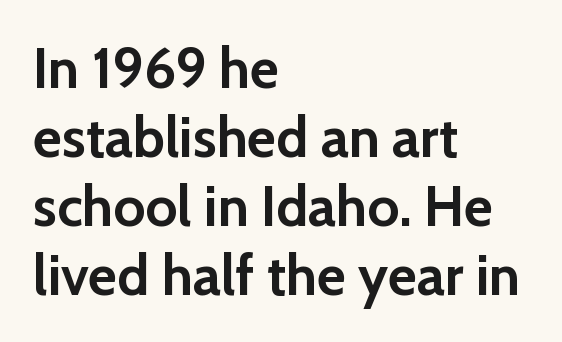
{"serif": "no", "italic": "no", "bold": "yes", "weight": "semibold", "width": "normal", "stroke_contrast": "low", "x_height": "medium", "monospaced": "no", "underline": "no", "align": "left", "line_spacing_ratio": 1.23, "letter_spacing": "normal", "letter_spacing_em": 0.0, "glyph_px": 56}
